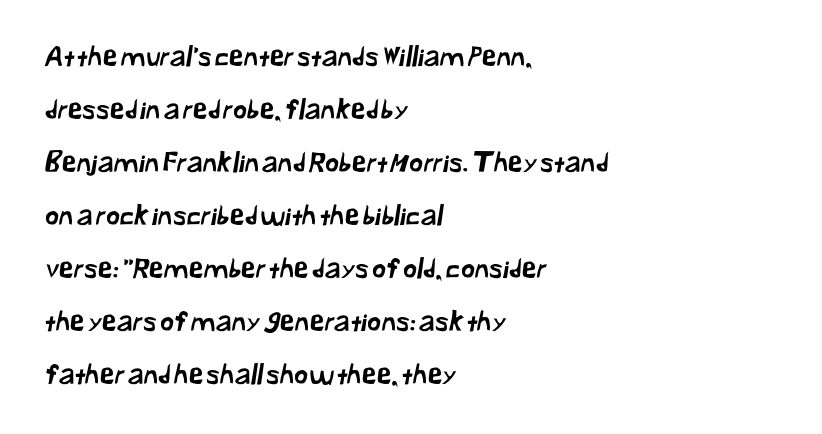
{"underline": "no", "align": "left", "line_spacing": "loose", "line_spacing_ratio": 1.96, "letter_spacing": "normal", "letter_spacing_em": 0.0, "glyph_px": 27}
